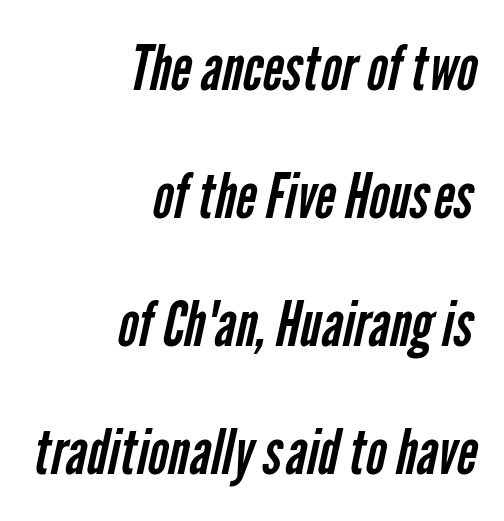
{"serif": "no", "bold": "no", "weight": "regular", "width": "condensed", "stroke_contrast": "low", "x_height": "medium", "monospaced": "no", "underline": "no", "align": "right", "line_spacing": "loose", "line_spacing_ratio": 2.03, "letter_spacing": "normal", "letter_spacing_em": 0.0, "glyph_px": 63}
